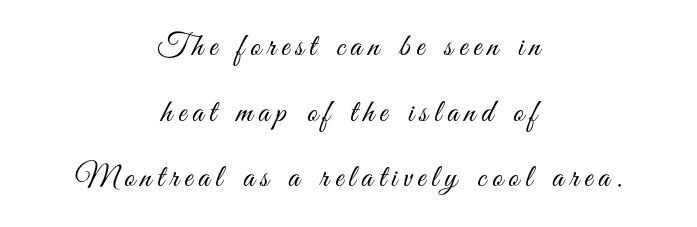
Q: Is the text bold? A: No.
Q: Is the text italic (slanted)? A: Yes.
Q: Is the typeface a serif or a sans-serif typeface? A: Sans-serif.
Q: Is the text underlined? A: No.
Q: How is the paragraph aligned? A: Centered.
Q: Is the spacing between lines tight, normal or loose? A: Loose.
Q: Width (condensed, normal, or wide)? A: Condensed.
Q: Stroke contrast? A: Medium.
Q: x-height? A: Small.
Q: Monospaced? A: No.
